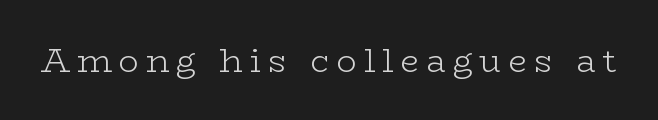
The rendering inserts visible extra space after every character. Stems and bowls with no extra thickness — not bold. The rendering uses natural spacing where letterforms have individual widths. Nope, not italic — everything's standing straight. Serif or sans? Serif — the stroke terminals have little feet. The foot of each line stays bare and open.
